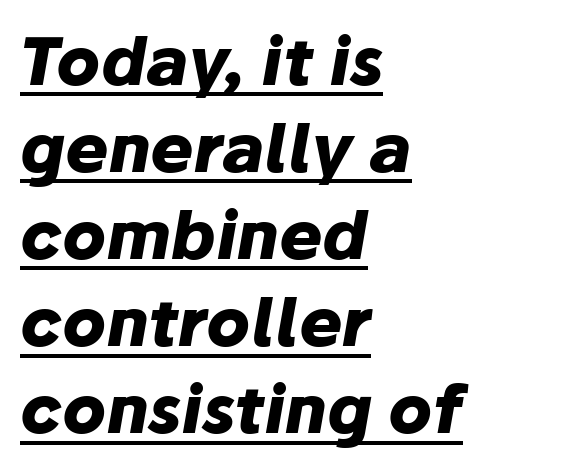
The image shows 65 px heavy type, italic (leaning right); set left-aligned, normal line spacing (1.34x), normal letter spacing, underlined; low stroke contrast and a medium x-height.
